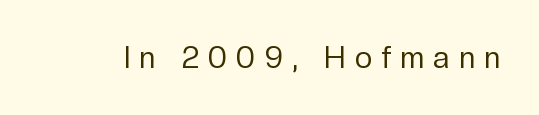
Q: Is the text bold? A: No.
Q: Is the text italic (slanted)? A: No, it is upright.
Q: Is the typeface a serif or a sans-serif typeface? A: Sans-serif.
Q: Is the text underlined? A: No.
Q: Is the spacing between letters normal or unusually wide? A: Unusually wide.
Q: Width (condensed, normal, or wide)? A: Normal.
Q: Stroke contrast? A: Low.
Q: x-height? A: Medium.
Q: Monospaced? A: No.
